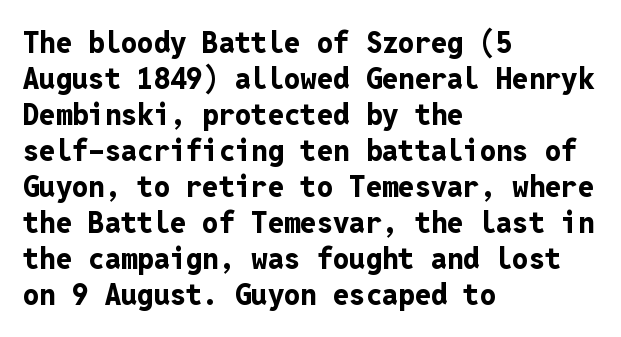
The image shows 29 px bold sans-serif type, upright, monospaced; set left-aligned, line spacing 1.24x, normal letter spacing, not underlined; low stroke contrast and a medium x-height.
